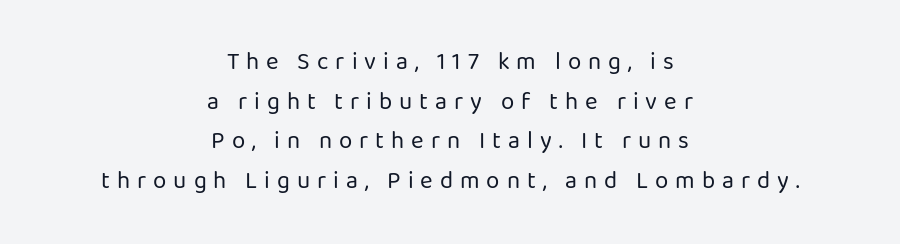
Q: Is the text bold? A: No.
Q: Is the text italic (slanted)? A: No, it is upright.
Q: Is the text underlined? A: No.
Q: How is the paragraph aligned? A: Centered.
Q: Is the spacing between letters normal or unusually wide? A: Unusually wide.
Q: Is the spacing between lines tight, normal or loose? A: Normal.
